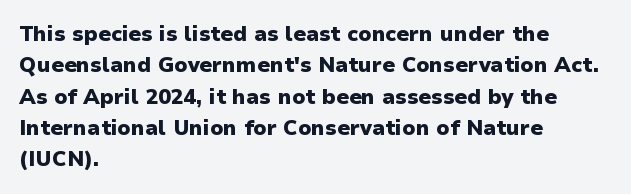
{"italic": "no", "bold": "yes", "underline": "no", "align": "left", "line_spacing": "normal", "line_spacing_ratio": 1.49, "letter_spacing": "normal", "letter_spacing_em": 0.0, "glyph_px": 21}
